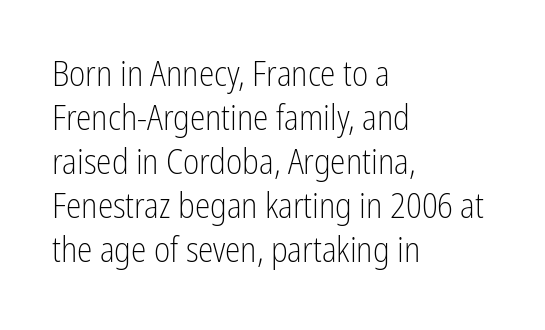
{"serif": "no", "italic": "no", "bold": "no", "weight": "light", "width": "condensed", "stroke_contrast": "low", "x_height": "medium", "monospaced": "no", "underline": "no", "align": "left", "line_spacing": "normal", "line_spacing_ratio": 1.26, "letter_spacing": "normal", "letter_spacing_em": 0.0, "glyph_px": 35}
